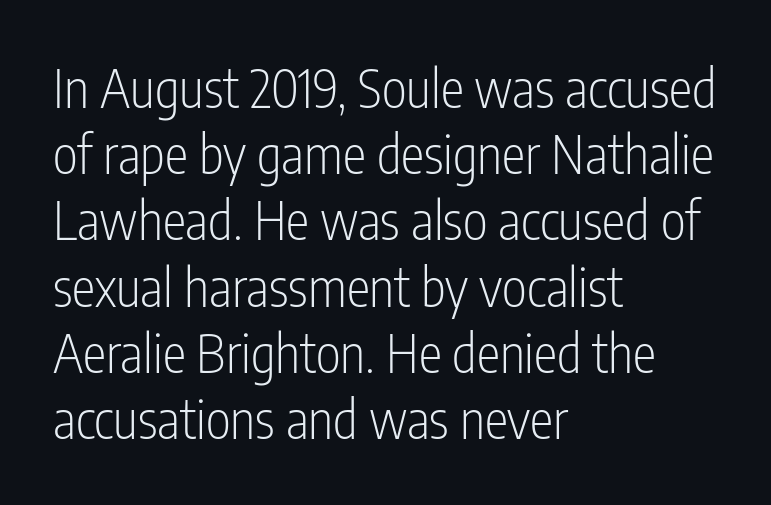
Q: Is the text bold? A: No.
Q: Is the text italic (slanted)? A: No, it is upright.
Q: Is the typeface a serif or a sans-serif typeface? A: Sans-serif.
Q: Is the text underlined? A: No.
Q: How is the paragraph aligned? A: Left-aligned.
Q: Is the spacing between letters normal or unusually wide? A: Normal.
Q: Is the spacing between lines tight, normal or loose? A: Normal.
Q: Width (condensed, normal, or wide)? A: Condensed.
Q: Stroke contrast? A: Low.
Q: x-height? A: Medium.
Q: Monospaced? A: No.
